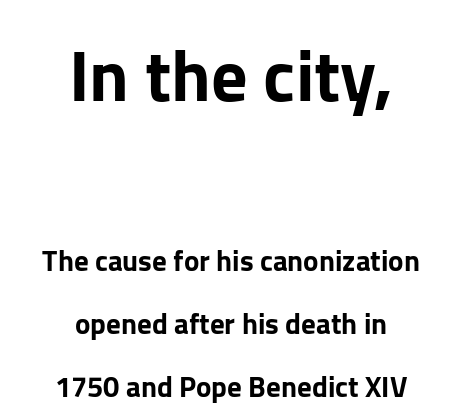
The image shows 72 px sans-serif type, upright; set centered, loose line spacing (2.18x), normal letter spacing, not underlined; the first (top) block is 2.48x larger; low stroke contrast and a medium x-height.
